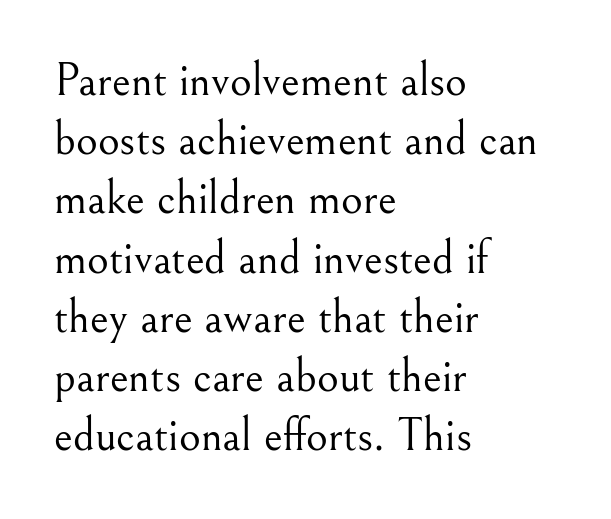
{"serif": "yes", "italic": "no", "bold": "no", "weight": "light", "width": "normal", "stroke_contrast": "medium", "x_height": "small", "monospaced": "no", "underline": "no", "align": "left", "line_spacing": "normal", "line_spacing_ratio": 1.26, "letter_spacing": "normal", "letter_spacing_em": 0.0, "glyph_px": 47}
